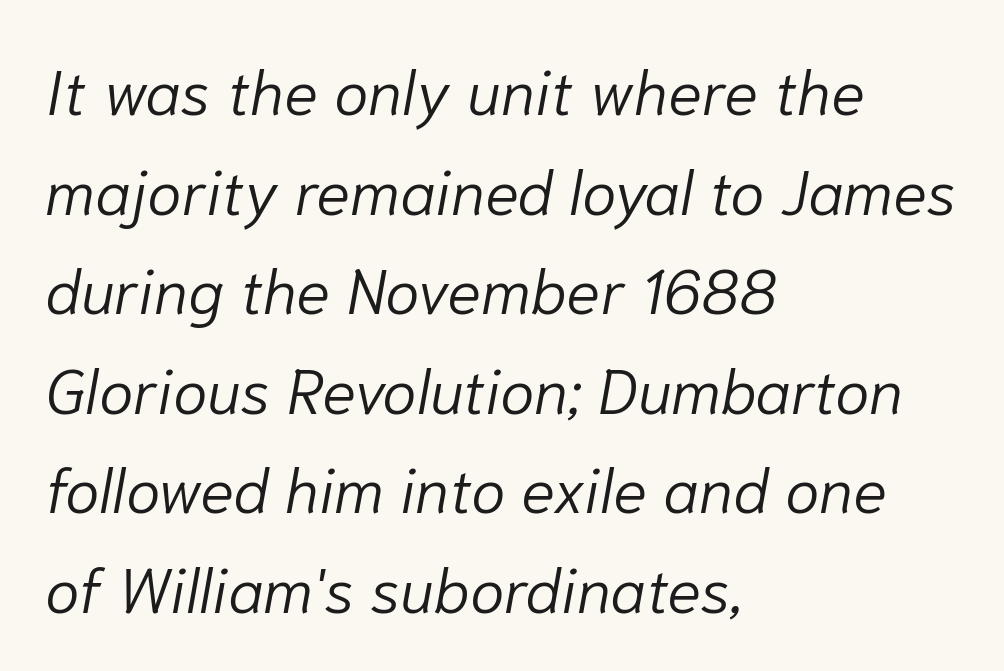
The image shows 63 px light type, italic (leaning right); set left-aligned, normal line spacing (1.58x), normal letter spacing, not underlined; low stroke contrast and a medium x-height.
